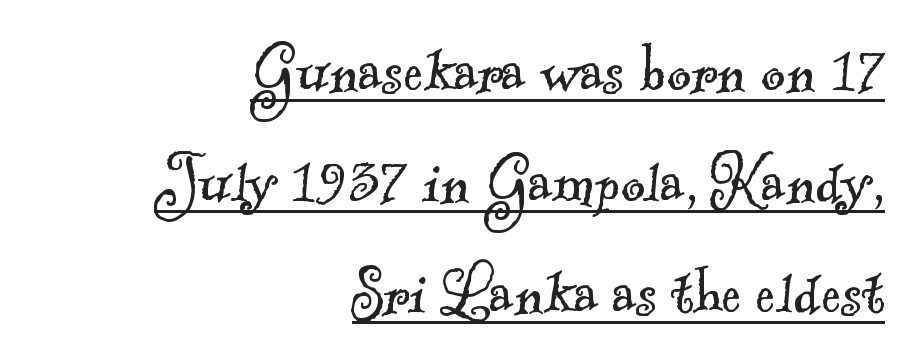
The image shows 74 px light serif type; set right-aligned, normal line spacing (1.5x), normal letter spacing, underlined; a small x-height.
